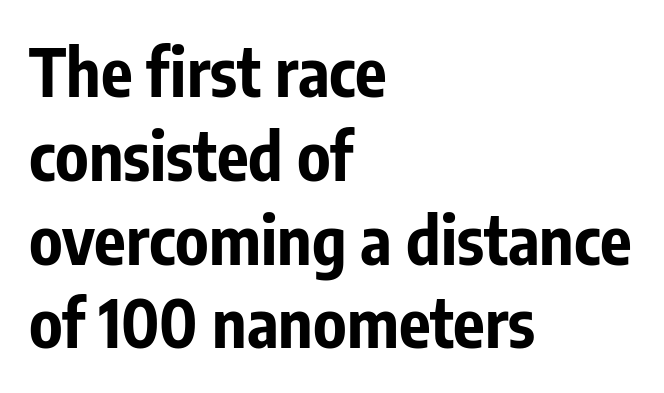
Q: Is the text bold? A: Yes.
Q: Is the text italic (slanted)? A: No, it is upright.
Q: Is the typeface a serif or a sans-serif typeface? A: Sans-serif.
Q: Is the text underlined? A: No.
Q: How is the paragraph aligned? A: Left-aligned.
Q: Is the spacing between letters normal or unusually wide? A: Normal.
Q: Is the spacing between lines tight, normal or loose? A: Normal.
Q: Width (condensed, normal, or wide)? A: Condensed.
Q: Stroke contrast? A: Low.
Q: x-height? A: Medium.
Q: Monospaced? A: No.
